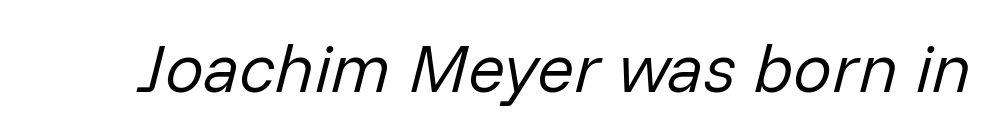
Q: Is the text bold? A: No.
Q: Is the text italic (slanted)? A: Yes, it leans right by about 14 degrees.
Q: Is the text underlined? A: No.
Q: Is the spacing between letters normal or unusually wide? A: Normal.
Q: Width (condensed, normal, or wide)? A: Normal.
Q: Stroke contrast? A: Low.
Q: x-height? A: Medium.
Q: Monospaced? A: No.
